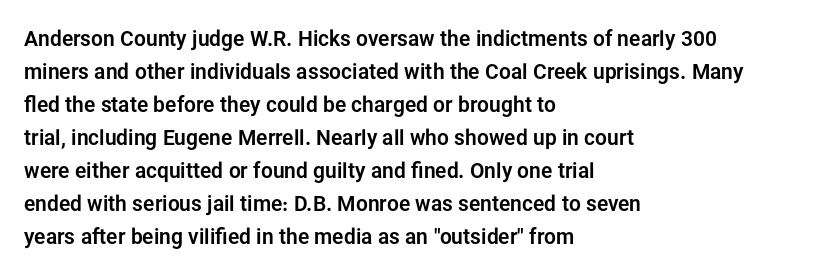
{"italic": "no", "underline": "no", "align": "left", "line_spacing": "normal", "line_spacing_ratio": 1.57, "letter_spacing": "normal", "letter_spacing_em": 0.0, "glyph_px": 21}
